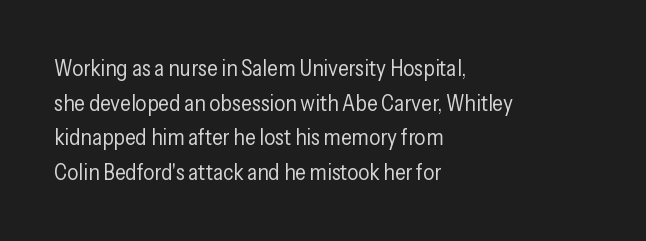
Q: Is the text bold? A: No.
Q: Is the text italic (slanted)? A: No, it is upright.
Q: Is the text underlined? A: No.
Q: How is the paragraph aligned? A: Left-aligned.
Q: Is the spacing between letters normal or unusually wide? A: Normal.
Q: Is the spacing between lines tight, normal or loose? A: Normal.
